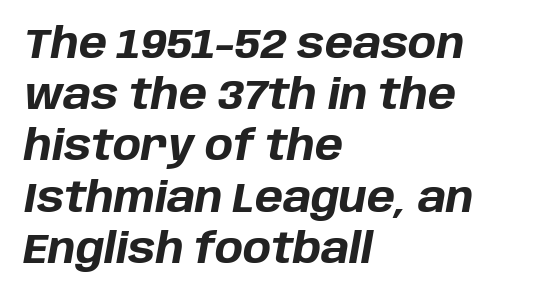
Q: Is the text bold? A: Yes.
Q: Is the text italic (slanted)? A: Yes, it leans right by about 10 degrees.
Q: Is the text underlined? A: No.
Q: How is the paragraph aligned? A: Left-aligned.
Q: Is the spacing between letters normal or unusually wide? A: Normal.
Q: Width (condensed, normal, or wide)? A: Normal.
Q: Stroke contrast? A: Low.
Q: x-height? A: Large.
Q: Monospaced? A: No.
